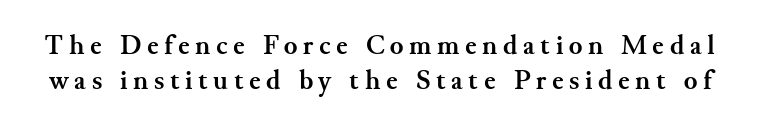
{"serif": "yes", "italic": "no", "bold": "yes", "weight": "semibold", "width": "normal", "stroke_contrast": "medium", "x_height": "small", "monospaced": "no", "underline": "no", "line_spacing": "normal", "line_spacing_ratio": 1.25, "letter_spacing": "wide", "letter_spacing_em": 0.2, "glyph_px": 28}
